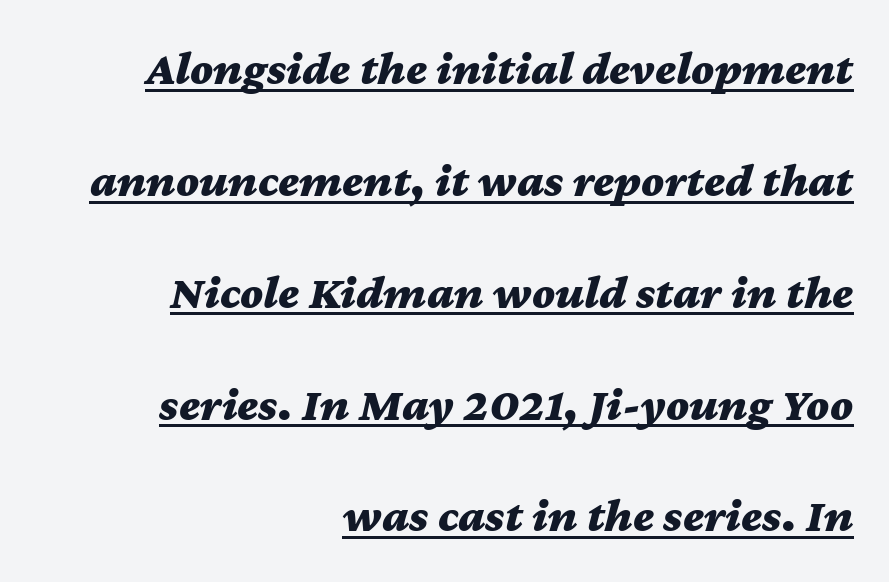
The rendering uses a bold face; every stroke is thick and dark. A flush-right, rag-left setting is used for this passage. Yep, that's italic — everything's leaning. You could not count columns in this text — the font is proportionally spaced.
